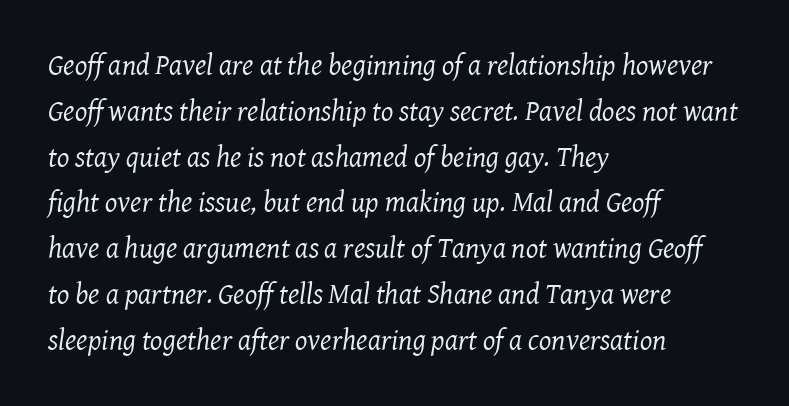
{"serif": "yes", "italic": "yes", "lean": "right", "slant_degrees": 8, "bold": "no", "weight": "regular", "width": "normal", "stroke_contrast": "medium", "x_height": "medium", "monospaced": "no", "underline": "no", "align": "left", "line_spacing": "normal", "line_spacing_ratio": 1.58, "letter_spacing": "normal", "letter_spacing_em": 0.0, "glyph_px": 29}
